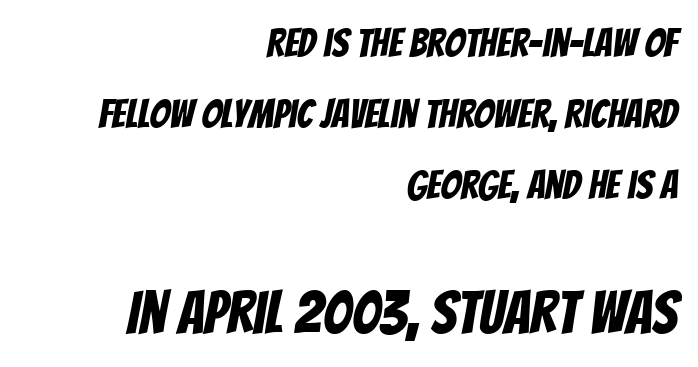
The image shows 60 px condensed sans-serif type; set right-aligned, line spacing 1.77x, normal letter spacing, not underlined; the second (bottom) block is 1.5x larger; low stroke contrast and a large x-height.
